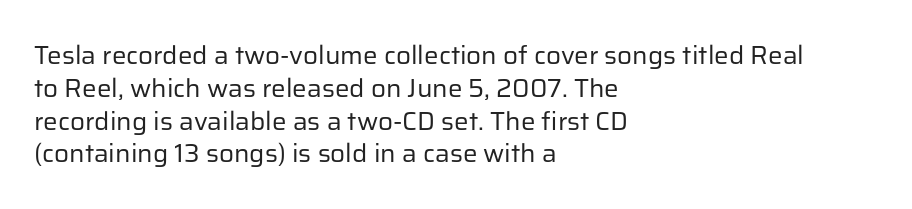
Check the space under the baseline: it is left empty. Posture: upright roman. Is the type heavy? It reads as light-to-regular instead. One-word summary of the alignment: left. The line-height multiplier appears to be the usual default.
